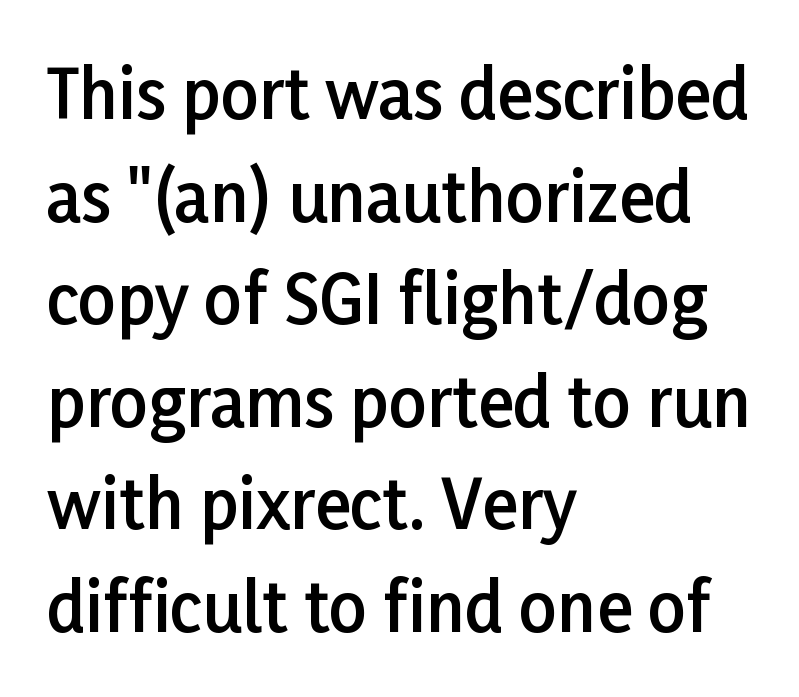
Q: Is the text bold? A: Semi-bold.
Q: Is the text italic (slanted)? A: No, it is upright.
Q: Is the typeface a serif or a sans-serif typeface? A: Sans-serif.
Q: Is the text underlined? A: No.
Q: How is the paragraph aligned? A: Left-aligned.
Q: Is the spacing between letters normal or unusually wide? A: Normal.
Q: Is the spacing between lines tight, normal or loose? A: Normal.
Q: Width (condensed, normal, or wide)? A: Normal.
Q: Stroke contrast? A: Low.
Q: x-height? A: Medium.
Q: Monospaced? A: No.
